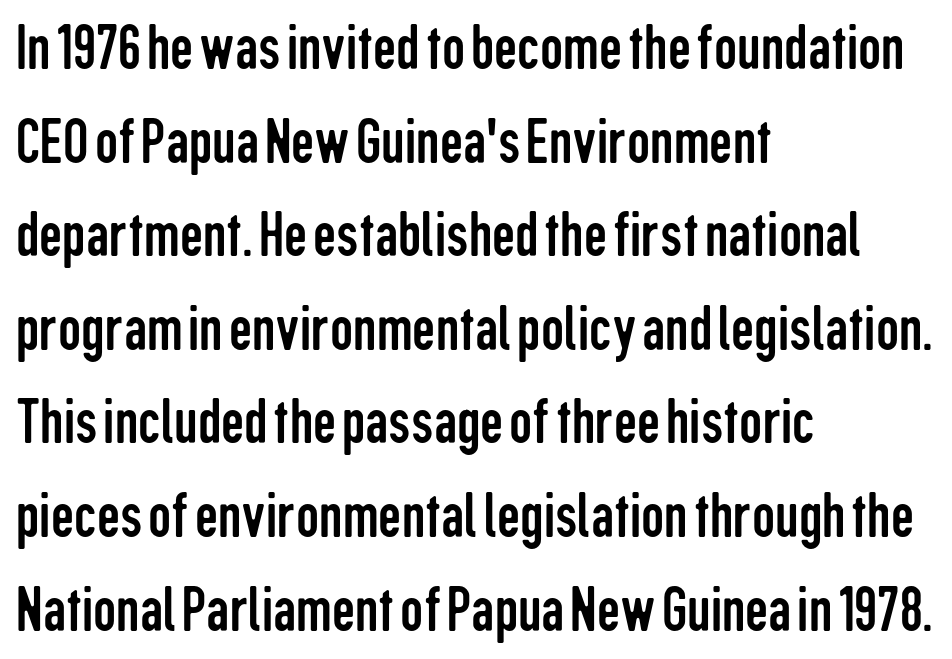
Q: Is the text bold? A: No.
Q: Is the text italic (slanted)? A: No, it is upright.
Q: Is the typeface a serif or a sans-serif typeface? A: Sans-serif.
Q: Is the text underlined? A: No.
Q: How is the paragraph aligned? A: Left-aligned.
Q: Is the spacing between letters normal or unusually wide? A: Normal.
Q: Is the spacing between lines tight, normal or loose? A: Normal.
Q: Width (condensed, normal, or wide)? A: Condensed.
Q: Stroke contrast? A: Low.
Q: x-height? A: Medium.
Q: Monospaced? A: No.
